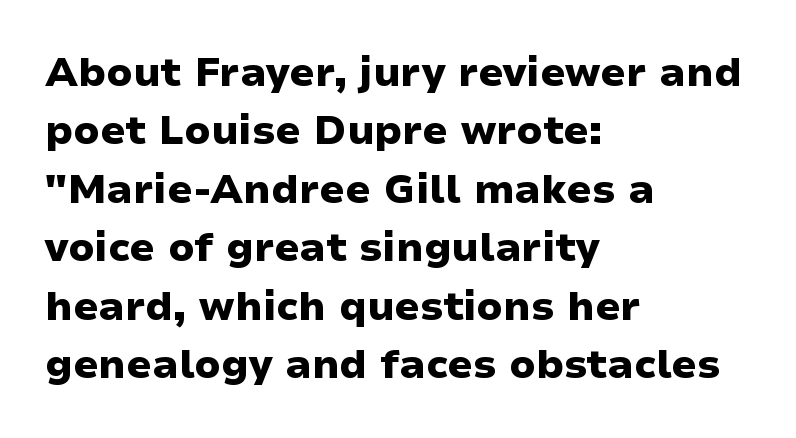
The image shows 40 px heavy, wide sans-serif type, upright; set left-aligned, normal line spacing (1.46x), normal letter spacing, not underlined; low stroke contrast and a medium x-height.
